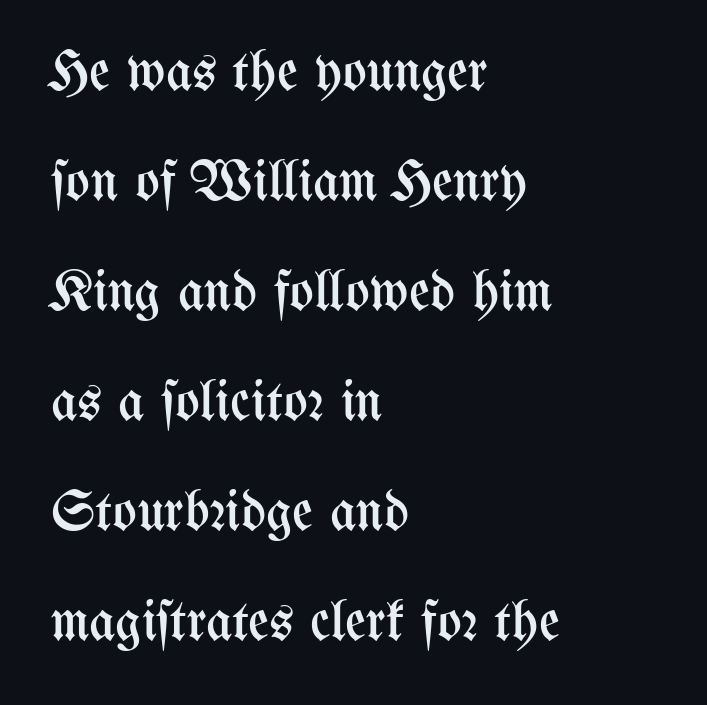
Q: Is the text bold? A: No.
Q: Is the text italic (slanted)? A: No, it is upright.
Q: Is the text underlined? A: No.
Q: How is the paragraph aligned? A: Left-aligned.
Q: Is the spacing between letters normal or unusually wide? A: Normal.
Q: Is the spacing between lines tight, normal or loose? A: Loose.
Q: Width (condensed, normal, or wide)? A: Condensed.
Q: Stroke contrast? A: Medium.
Q: x-height? A: Medium.
Q: Monospaced? A: No.
